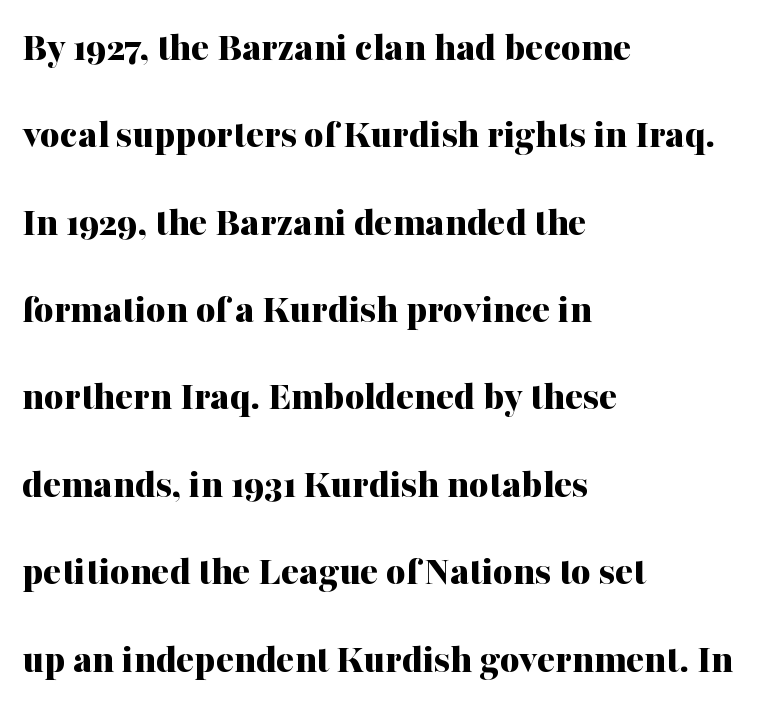
The image shows 42 px bold serif type, upright; set left-aligned, loose line spacing (2.08x), normal letter spacing, not underlined; medium stroke contrast and a medium x-height.
